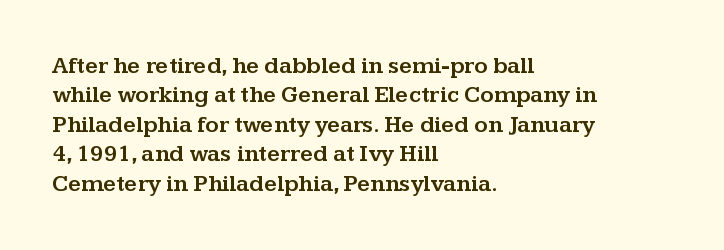
Q: Is the text italic (slanted)? A: No, it is upright.
Q: Is the text underlined? A: No.
Q: How is the paragraph aligned? A: Left-aligned.
Q: Is the spacing between letters normal or unusually wide? A: Normal.
Q: Is the spacing between lines tight, normal or loose? A: Normal.
